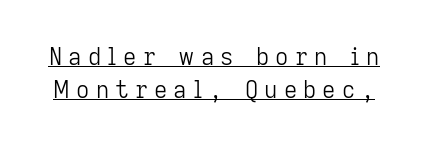
Q: Is the text bold? A: No.
Q: Is the text italic (slanted)? A: No, it is upright.
Q: Is the text underlined? A: Yes.
Q: Is the spacing between letters normal or unusually wide? A: Unusually wide.
Q: Is the spacing between lines tight, normal or loose? A: Normal.
